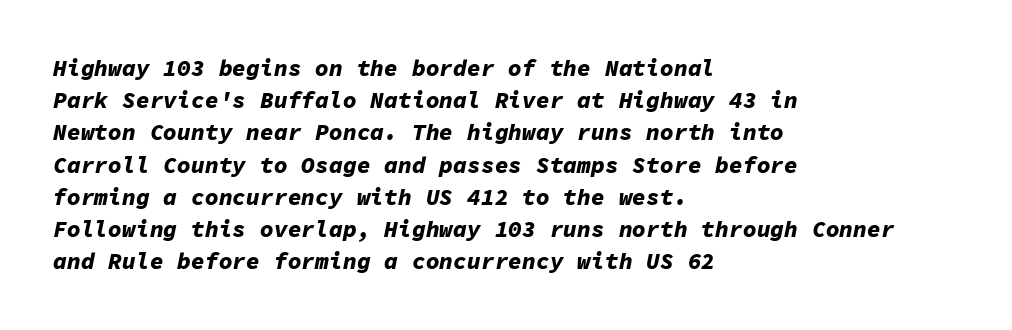
Q: Is the text bold? A: Yes.
Q: Is the text italic (slanted)? A: Yes, it leans right by about 11 degrees.
Q: Is the text underlined? A: No.
Q: How is the paragraph aligned? A: Left-aligned.
Q: Is the spacing between letters normal or unusually wide? A: Normal.
Q: Is the spacing between lines tight, normal or loose? A: Normal.
